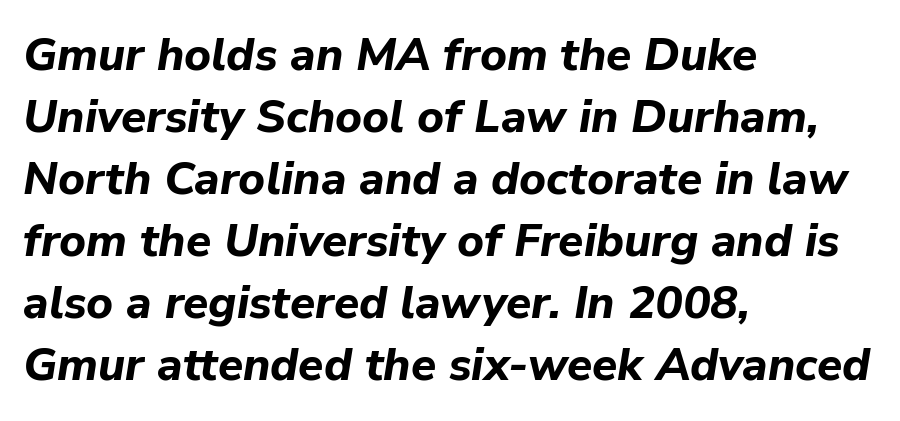
Q: Is the text bold? A: Yes.
Q: Is the text italic (slanted)? A: Yes, it leans right by about 9 degrees.
Q: Is the text underlined? A: No.
Q: How is the paragraph aligned? A: Left-aligned.
Q: Is the spacing between letters normal or unusually wide? A: Normal.
Q: Is the spacing between lines tight, normal or loose? A: Normal.
Q: Width (condensed, normal, or wide)? A: Normal.
Q: Stroke contrast? A: Low.
Q: x-height? A: Medium.
Q: Monospaced? A: No.
